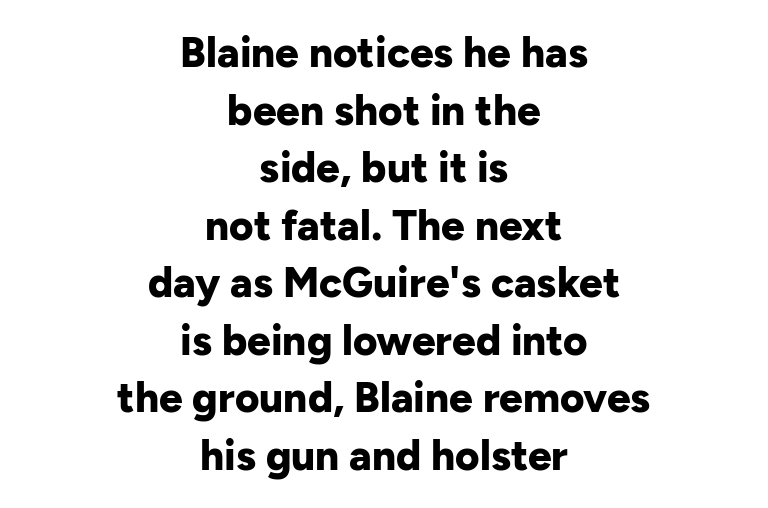
Character widths vary here, with narrow letters taking less room than wide ones. Grotesque or geometric, the face here clearly has no serifs. Posture: vertical. A centered setting, common on invitations and titles, is used for this passage. Underline: absent. Vertically, the passage feels balanced, rows spaced as you'd expect.
